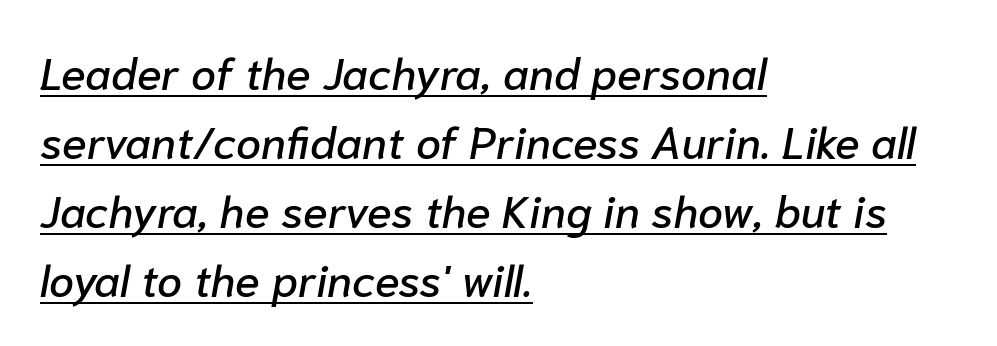
{"italic": "yes", "lean": "right", "slant_degrees": 10, "width": "normal", "stroke_contrast": "low", "x_height": "medium", "monospaced": "no", "underline": "yes", "align": "left", "line_spacing": "normal", "line_spacing_ratio": 1.53, "letter_spacing": "normal", "letter_spacing_em": 0.0, "glyph_px": 45}
